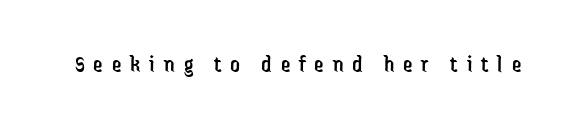
{"italic": "no", "bold": "no", "underline": "no", "letter_spacing": "wide", "letter_spacing_em": 0.37, "glyph_px": 24}
